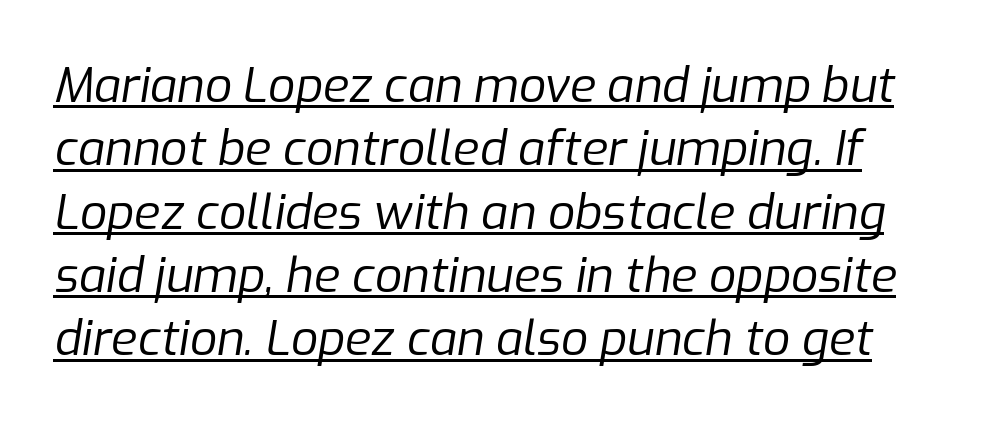
The image shows 48 px regular-weight type, italic (leaning right); set normal line spacing (1.32x), normal letter spacing, underlined; low stroke contrast and a medium x-height.
